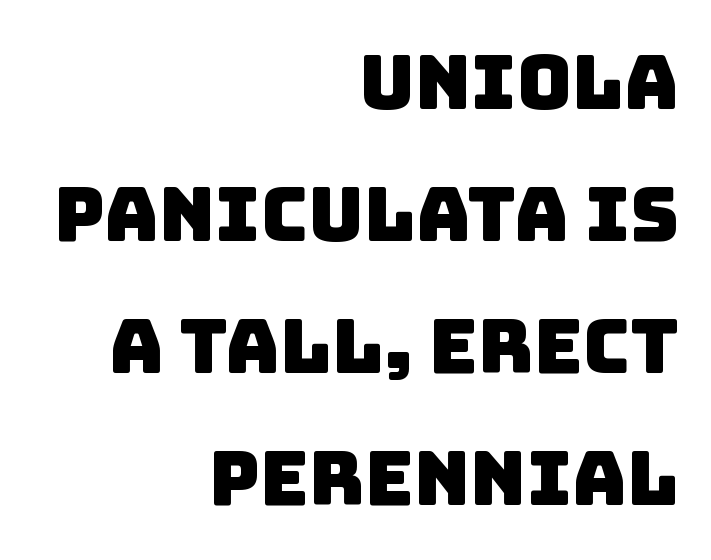
Spacing verdict: proportional, widths tailored to each character. Anything drawn beneath the words? Only blank space. The passage shown is typeset with a sans-serif family. Inter-character spacing is left at the font's built-in metrics.
